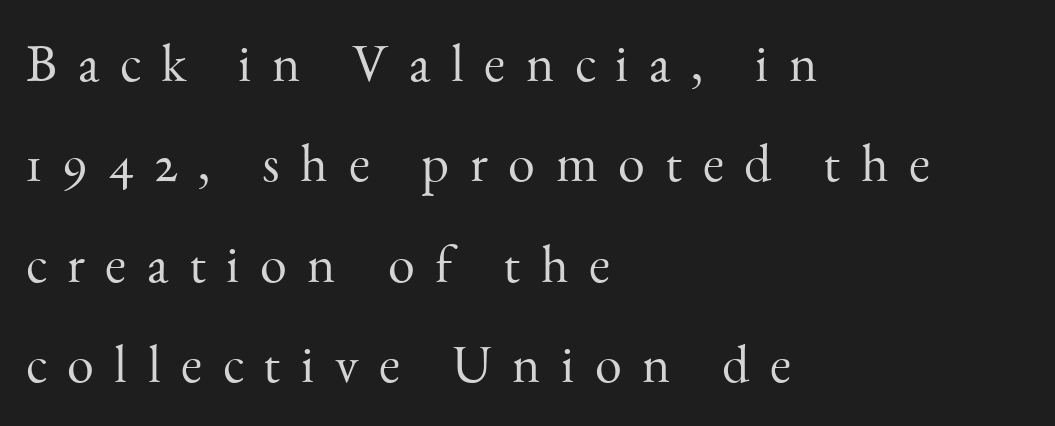
Q: Is the text bold? A: No.
Q: Is the text italic (slanted)? A: No, it is upright.
Q: Is the typeface a serif or a sans-serif typeface? A: Serif.
Q: Is the text underlined? A: No.
Q: How is the paragraph aligned? A: Left-aligned.
Q: Is the spacing between letters normal or unusually wide? A: Unusually wide.
Q: Width (condensed, normal, or wide)? A: Normal.
Q: Stroke contrast? A: Medium.
Q: x-height? A: Small.
Q: Monospaced? A: No.
